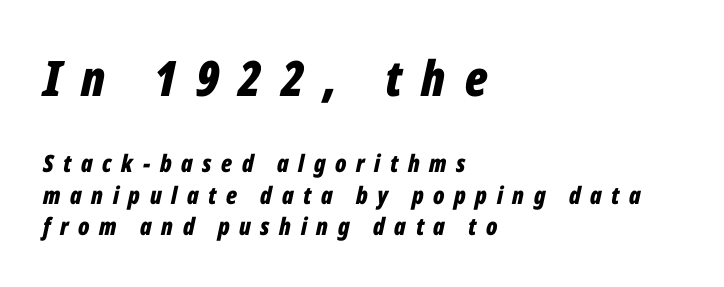
{"italic": "yes", "lean": "right", "slant_degrees": 12, "bold": "yes", "weight": "bold", "width": "condensed", "stroke_contrast": "low", "x_height": "medium", "monospaced": "no", "underline": "no", "align": "left", "line_spacing": "normal", "line_spacing_ratio": 1.31, "letter_spacing": "wide", "letter_spacing_em": 0.4, "larger_block": "first", "size_ratio": 2.04, "glyph_px": 49}
